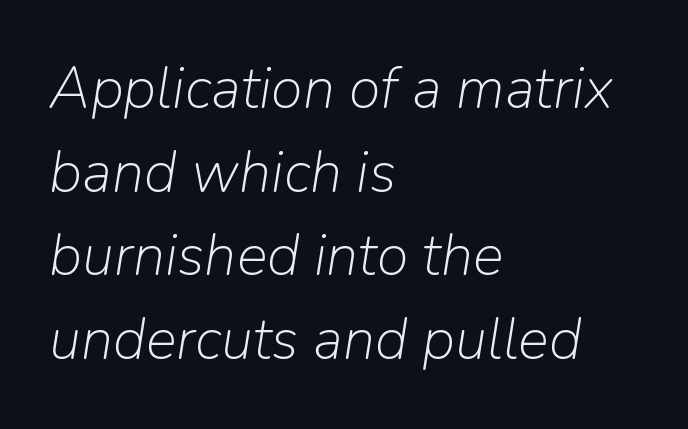
No word sits above an underline. These lines were composed using italics. Each word holds together tightly as a unit, with standard inter-letter gaps. Each stroke keeps to a modest, everyday thickness or less. Compared with a centered layout, this one pins lines to the left instead. Leading matches the norm, producing a regular column.
